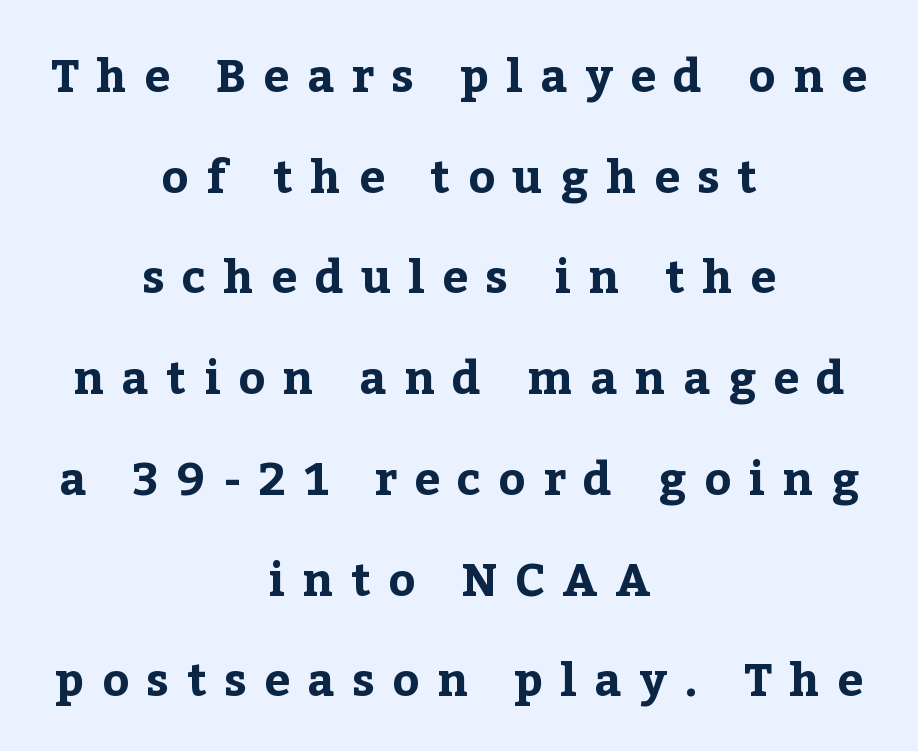
The image shows 46 px bold serif type, upright; set centered, loose line spacing (2.19x), unusually wide letter spacing (+0.38 em), not underlined; low stroke contrast and a medium x-height.
